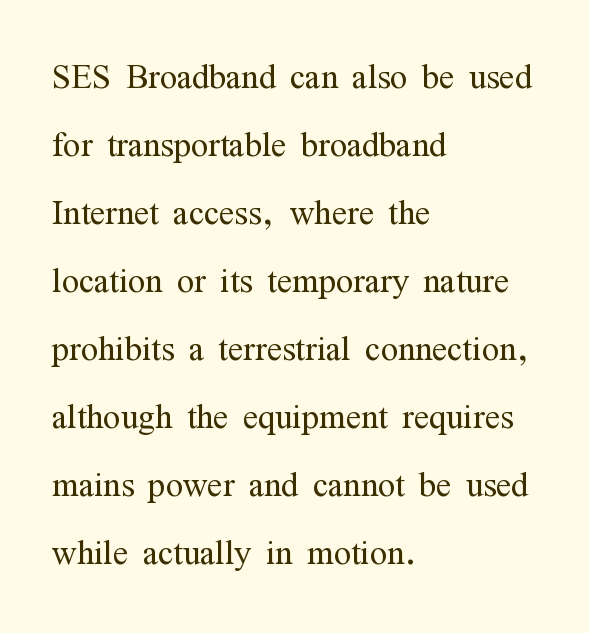
{"serif": "yes", "italic": "no", "bold": "no", "weight": "light", "width": "condensed", "stroke_contrast": "medium", "x_height": "medium", "monospaced": "no", "underline": "no", "align": "left", "line_spacing": "normal", "line_spacing_ratio": 1.51, "letter_spacing": "normal", "letter_spacing_em": 0.0, "glyph_px": 45}
